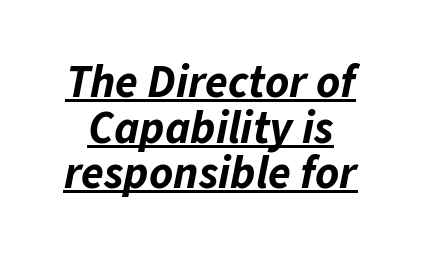
{"italic": "yes", "lean": "right", "slant_degrees": 11, "bold": "yes", "weight": "bold", "width": "normal", "stroke_contrast": "low", "x_height": "medium", "monospaced": "no", "underline": "yes", "line_spacing": "tight", "line_spacing_ratio": 0.99, "letter_spacing": "normal", "letter_spacing_em": 0.0, "glyph_px": 46}
